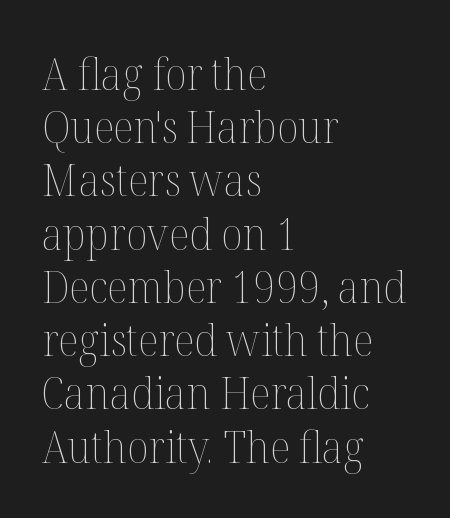
Q: Is the text bold? A: No.
Q: Is the text italic (slanted)? A: No, it is upright.
Q: Is the text underlined? A: No.
Q: How is the paragraph aligned? A: Left-aligned.
Q: Is the spacing between letters normal or unusually wide? A: Normal.
Q: Width (condensed, normal, or wide)? A: Normal.
Q: Stroke contrast? A: Medium.
Q: x-height? A: Medium.
Q: Monospaced? A: No.
